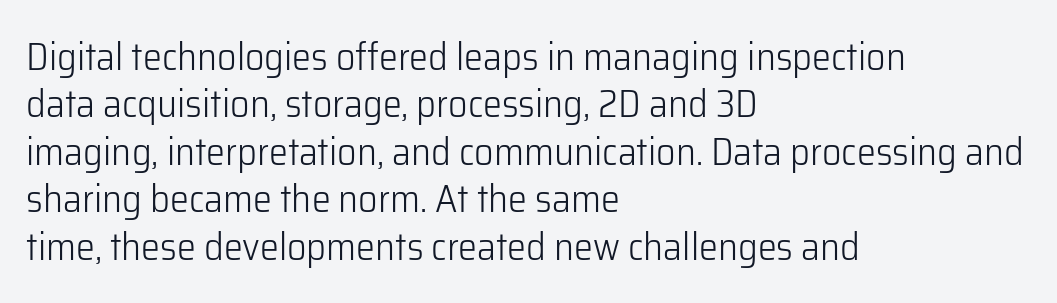
Ink coverage per letter is moderate at most. The face used here is proportionally spaced, like ordinary book or web type. Any mark beneath the type? The region is blank. Line beginnings align vertically; line endings do not. Nothing sits at the stroke ends, so this counts as sans-serif.
